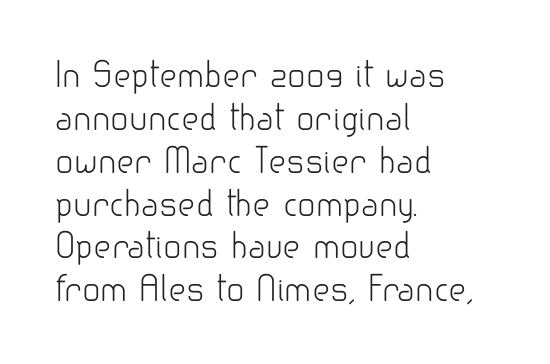
The image shows 34 px light sans-serif type, upright; set left-aligned, normal line spacing (1.26x), normal letter spacing, not underlined; low stroke contrast and a small x-height.
